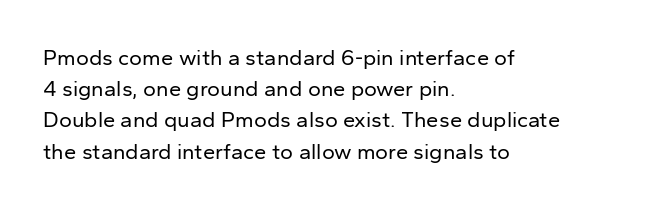
Q: Is the text bold? A: No.
Q: Is the text italic (slanted)? A: No, it is upright.
Q: Is the text underlined? A: No.
Q: How is the paragraph aligned? A: Left-aligned.
Q: Is the spacing between letters normal or unusually wide? A: Normal.
Q: Is the spacing between lines tight, normal or loose? A: Normal.
